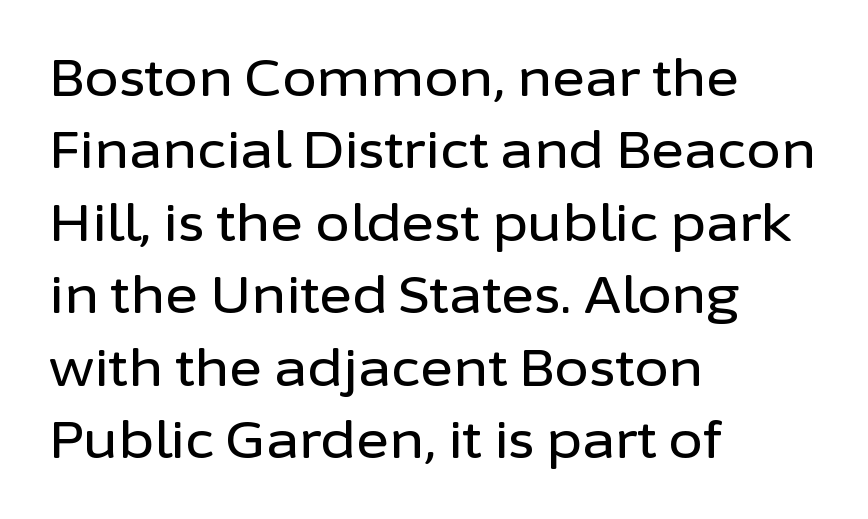
Q: Is the text italic (slanted)? A: No, it is upright.
Q: Is the typeface a serif or a sans-serif typeface? A: Sans-serif.
Q: Is the text underlined? A: No.
Q: How is the paragraph aligned? A: Left-aligned.
Q: Is the spacing between letters normal or unusually wide? A: Normal.
Q: Is the spacing between lines tight, normal or loose? A: Normal.
Q: Width (condensed, normal, or wide)? A: Normal.
Q: Stroke contrast? A: Low.
Q: x-height? A: Medium.
Q: Monospaced? A: No.
